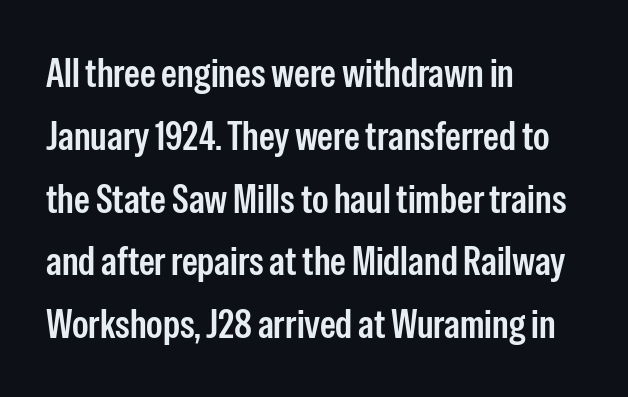
Quick note: interline space is typical. This sample uses a sans-serif face. Nothing unusual about the tracking: characters are spaced as the font intends. These lines were composed using upright roman letters.
